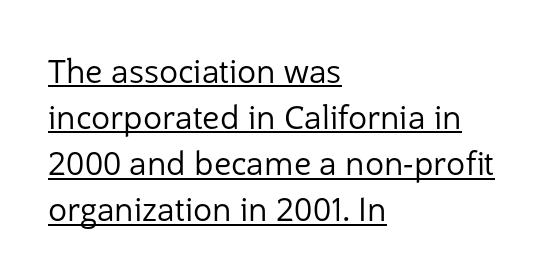
The image shows 32 px regular-weight sans-serif type, upright; set left-aligned, normal line spacing (1.44x), normal letter spacing, underlined; low stroke contrast and a medium x-height.
